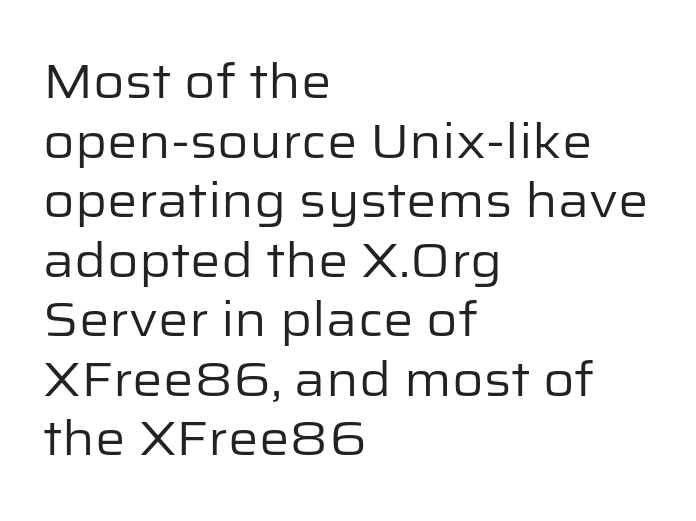
Q: Is the text bold? A: No.
Q: Is the text italic (slanted)? A: No, it is upright.
Q: Is the typeface a serif or a sans-serif typeface? A: Sans-serif.
Q: Is the text underlined? A: No.
Q: How is the paragraph aligned? A: Left-aligned.
Q: Is the spacing between letters normal or unusually wide? A: Normal.
Q: Width (condensed, normal, or wide)? A: Normal.
Q: Stroke contrast? A: Low.
Q: x-height? A: Medium.
Q: Monospaced? A: No.
